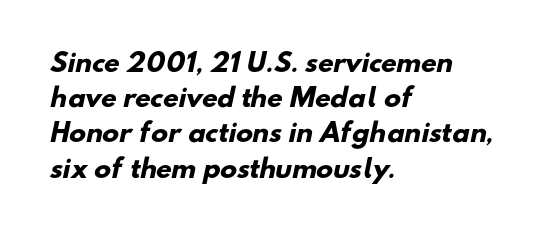
Underlining? Definitely not there. A full-strength bold gives these letters their thick strokes. The horizontal fit of the characters is conventional and even. These lines stack with their left ends in a neat column.
